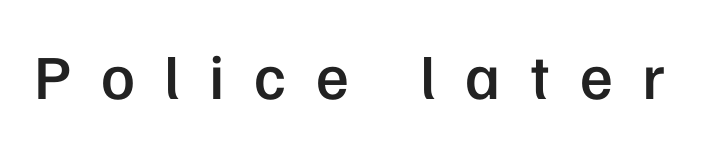
The face used here is proportionally spaced, like ordinary book or web type. It's the straight-up-and-down kind of type. The specimen omits any rule beneath the text block's lines. Tracking here is generous; glyphs stand well apart from one another. A somewhat darkened texture: the type is semibold rather than bold. The characters display no serif detailing; their extremities are plain.
